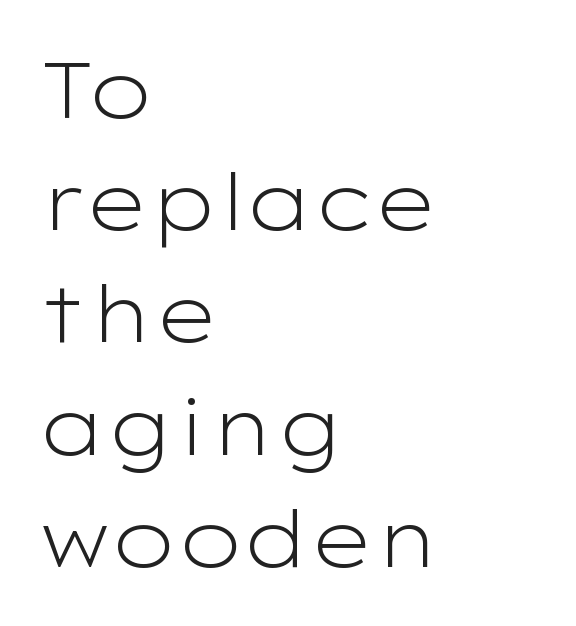
The image shows 79 px light, wide sans-serif type, upright; set left-aligned, normal line spacing (1.42x), normal letter spacing, not underlined; low stroke contrast and a medium x-height.
